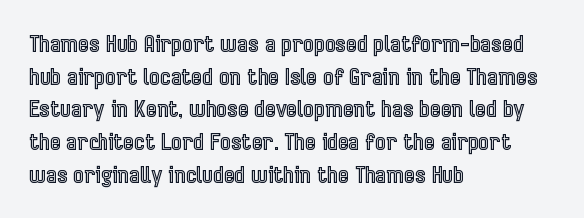
All the whitespace from short lines collects on the right. Standard letterfit; no display-style spreading of the glyphs. The area under the type is left untouched. Characters remain perfectly vertical along every line. If you measured baseline to baseline, you'd find a middling distance.
